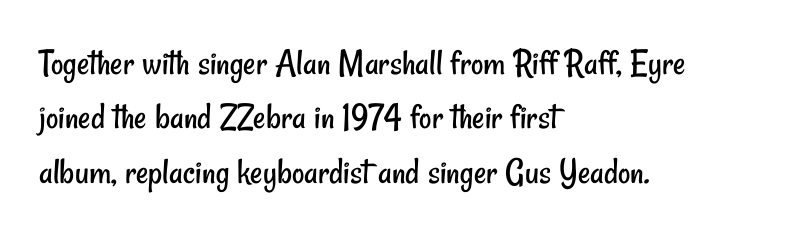
Standard letterfit; no display-style spreading of the glyphs. No feet cap the strokes, marking this as sans-serif type. These lines are rendered in a variable-pitch font. This rendering features lettering with no underline.
